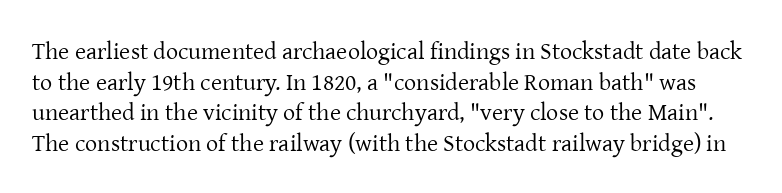
Q: Is the text bold? A: No.
Q: Is the text italic (slanted)? A: No, it is upright.
Q: Is the text underlined? A: No.
Q: Is the spacing between letters normal or unusually wide? A: Normal.
Q: Is the spacing between lines tight, normal or loose? A: Normal.
